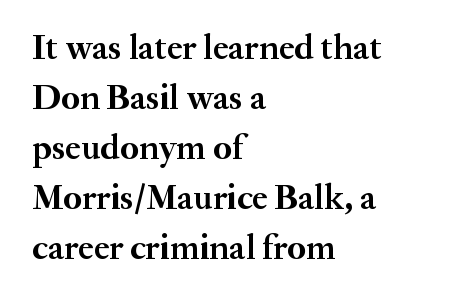
The image shows 35 px semibold serif type, upright; set left-aligned, normal line spacing (1.43x), normal letter spacing, not underlined; medium stroke contrast and a small x-height.
